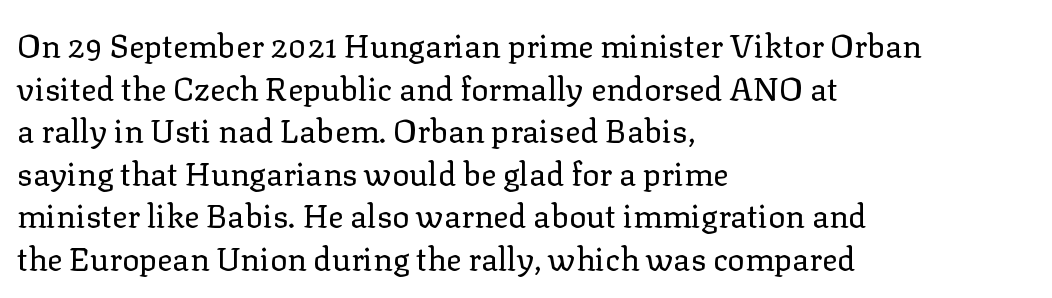
The image shows 32 px regular-weight serif type, upright; set left-aligned, normal line spacing (1.33x), normal letter spacing, not underlined; low stroke contrast and a medium x-height.
